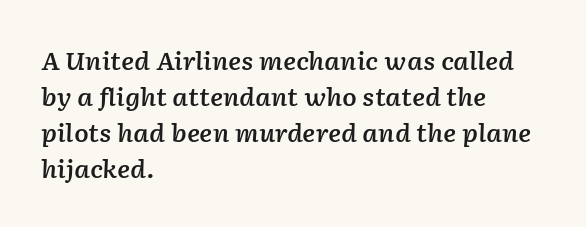
{"italic": "yes", "lean": "right", "slant_degrees": 2, "bold": "semi", "underline": "no", "align": "left", "line_spacing": "normal", "line_spacing_ratio": 1.5, "letter_spacing": "normal", "letter_spacing_em": 0.0, "glyph_px": 24}
